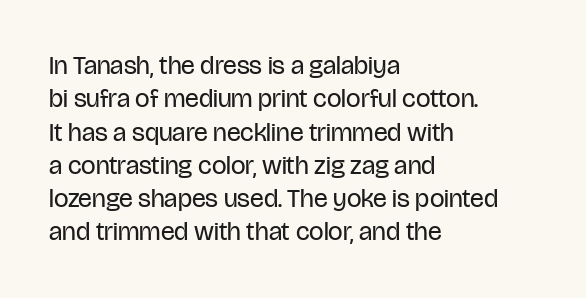
{"italic": "no", "bold": "no", "underline": "no", "align": "left", "line_spacing": "normal", "line_spacing_ratio": 1.28, "letter_spacing": "normal", "letter_spacing_em": 0.0, "glyph_px": 26}
